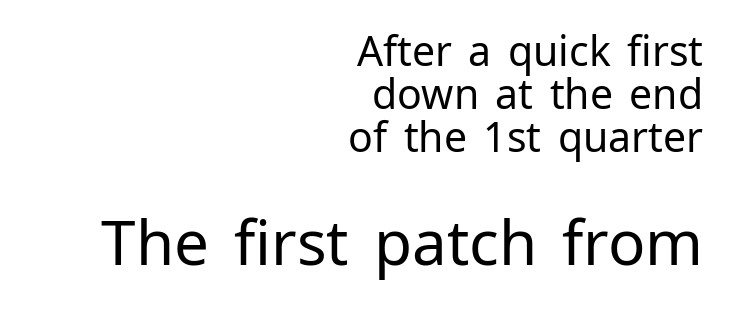
Q: Is the text bold? A: No.
Q: Is the text italic (slanted)? A: No, it is upright.
Q: Is the typeface a serif or a sans-serif typeface? A: Sans-serif.
Q: Is the text underlined? A: No.
Q: How is the paragraph aligned? A: Right-aligned.
Q: Is the spacing between letters normal or unusually wide? A: Normal.
Q: Is the spacing between lines tight, normal or loose? A: Tight.
Q: Which block of text is set in a larger size, the first (top) or the second (bottom)? A: The second (bottom) one.
Q: Width (condensed, normal, or wide)? A: Normal.
Q: Stroke contrast? A: Low.
Q: x-height? A: Medium.
Q: Monospaced? A: No.
